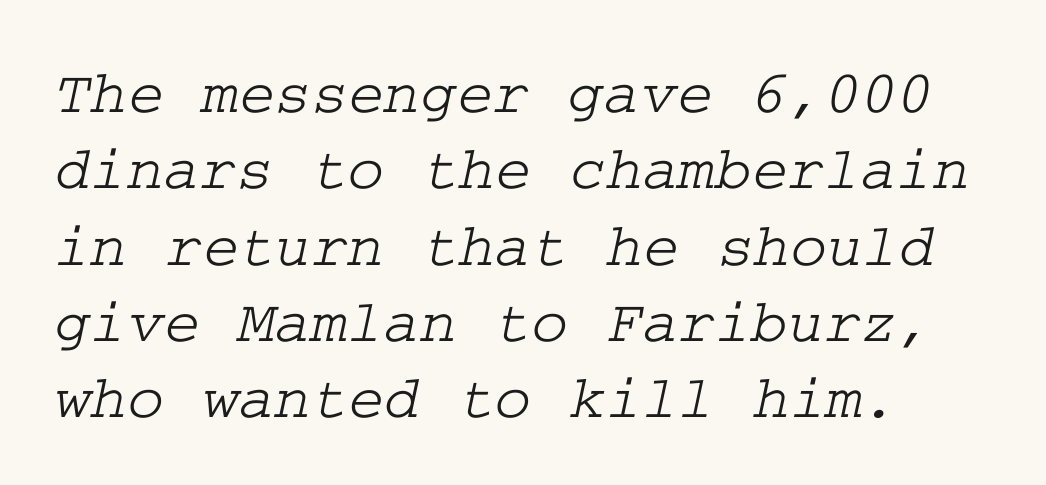
{"serif": "yes", "width": "wide", "stroke_contrast": "low", "x_height": "medium", "underline": "no", "align": "left", "line_spacing_ratio": 1.23, "letter_spacing": "normal", "letter_spacing_em": 0.0, "glyph_px": 62}
